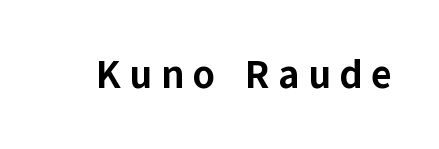
Q: Is the text bold? A: Yes.
Q: Is the text italic (slanted)? A: No, it is upright.
Q: Is the typeface a serif or a sans-serif typeface? A: Sans-serif.
Q: Is the text underlined? A: No.
Q: Is the spacing between letters normal or unusually wide? A: Unusually wide.
Q: Width (condensed, normal, or wide)? A: Normal.
Q: Stroke contrast? A: Low.
Q: x-height? A: Medium.
Q: Monospaced? A: No.
